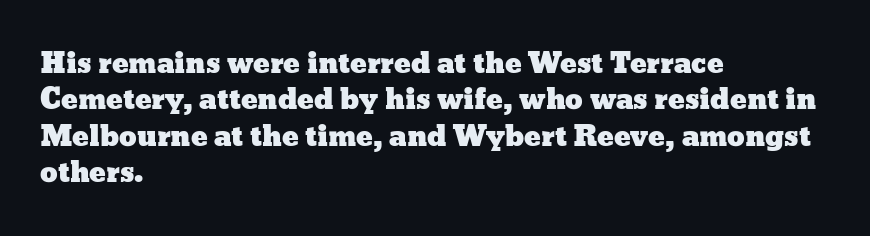
{"italic": "no", "width": "wide", "stroke_contrast": "low", "x_height": "medium", "monospaced": "no", "underline": "no", "align": "left", "line_spacing": "normal", "line_spacing_ratio": 1.3, "letter_spacing": "normal", "letter_spacing_em": 0.0, "glyph_px": 28}
